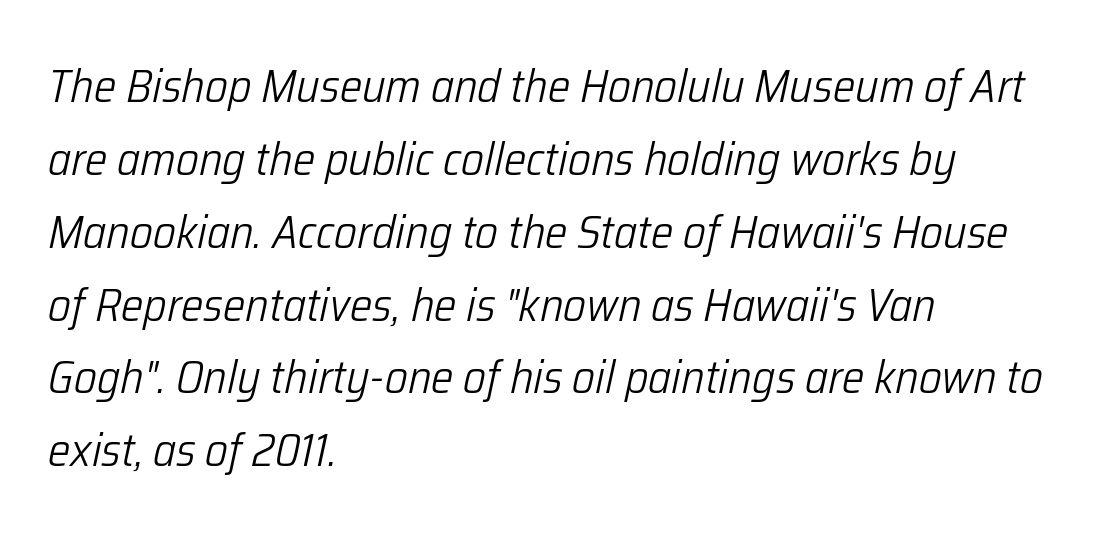
The image shows 47 px light, condensed type, italic (leaning right); set left-aligned, normal line spacing (1.55x), normal letter spacing, not underlined; low stroke contrast and a medium x-height.
